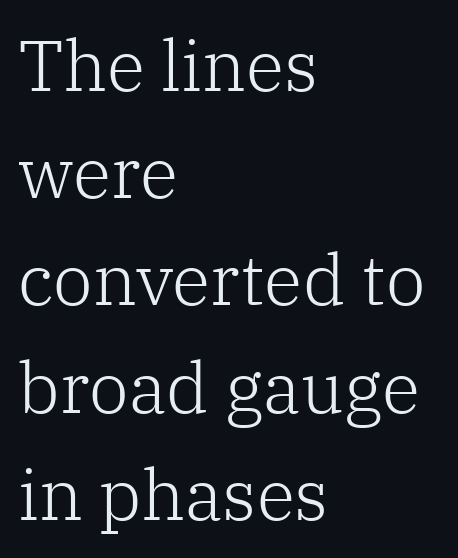
Q: Is the text bold? A: No.
Q: Is the text italic (slanted)? A: No, it is upright.
Q: Is the typeface a serif or a sans-serif typeface? A: Serif.
Q: Is the text underlined? A: No.
Q: How is the paragraph aligned? A: Left-aligned.
Q: Is the spacing between letters normal or unusually wide? A: Normal.
Q: Is the spacing between lines tight, normal or loose? A: Normal.
Q: Width (condensed, normal, or wide)? A: Normal.
Q: Stroke contrast? A: Low.
Q: x-height? A: Medium.
Q: Monospaced? A: No.
